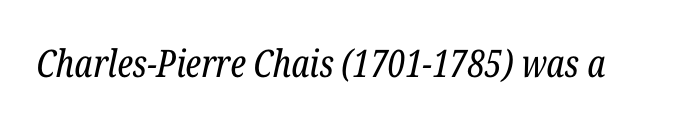
Q: Is the text bold? A: No.
Q: Is the text italic (slanted)? A: Yes, it leans right by about 12 degrees.
Q: Is the typeface a serif or a sans-serif typeface? A: Serif.
Q: Is the text underlined? A: No.
Q: Is the spacing between letters normal or unusually wide? A: Normal.
Q: Width (condensed, normal, or wide)? A: Condensed.
Q: Stroke contrast? A: Low.
Q: x-height? A: Medium.
Q: Monospaced? A: No.
